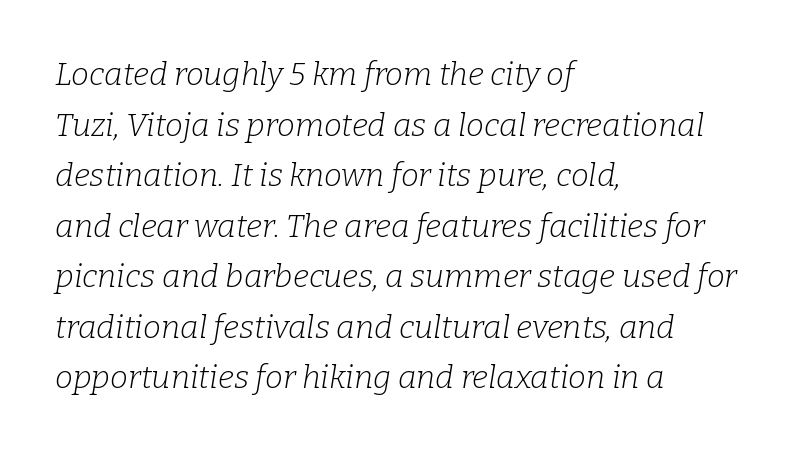
Q: Is the text bold? A: No.
Q: Is the text italic (slanted)? A: Yes, it leans right by about 9 degrees.
Q: Is the typeface a serif or a sans-serif typeface? A: Serif.
Q: Is the text underlined? A: No.
Q: How is the paragraph aligned? A: Left-aligned.
Q: Is the spacing between letters normal or unusually wide? A: Normal.
Q: Is the spacing between lines tight, normal or loose? A: Normal.
Q: Width (condensed, normal, or wide)? A: Normal.
Q: Stroke contrast? A: Low.
Q: x-height? A: Medium.
Q: Monospaced? A: No.
